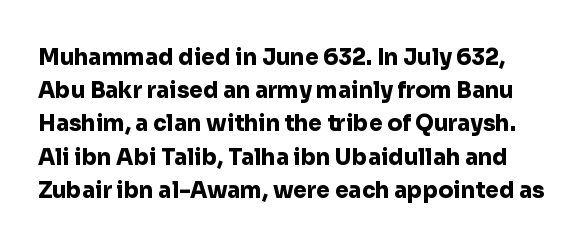
Each row of text sits above clean, open space. Heavy, bold letterforms. Every character sits straight up, as roman type does. A typesetter would call this leading conventional body-copy spacing.
